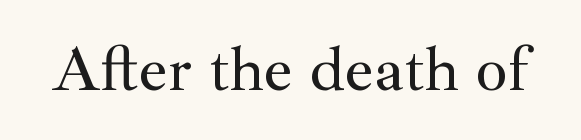
Just letters on the line, the space beneath them empty. To sum up the face: it has serifs. You could call the tracking neutral — neither tight nor loose. This sample has the flowing, uneven cadence of proportional lettering.
